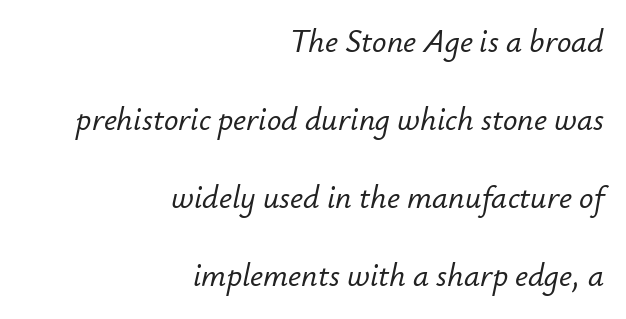
The image shows 32 px text type, italic (leaning right); set right-aligned, loose line spacing (2.44x), normal letter spacing, not underlined; low stroke contrast and a small x-height.
